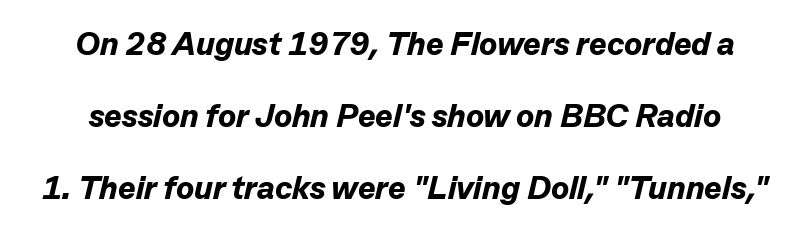
Q: Is the text bold? A: Yes.
Q: Is the text italic (slanted)? A: Yes, it leans right by about 13 degrees.
Q: Is the text underlined? A: No.
Q: Is the spacing between letters normal or unusually wide? A: Normal.
Q: Is the spacing between lines tight, normal or loose? A: Loose.
Q: Width (condensed, normal, or wide)? A: Normal.
Q: Stroke contrast? A: Low.
Q: x-height? A: Medium.
Q: Monospaced? A: No.
